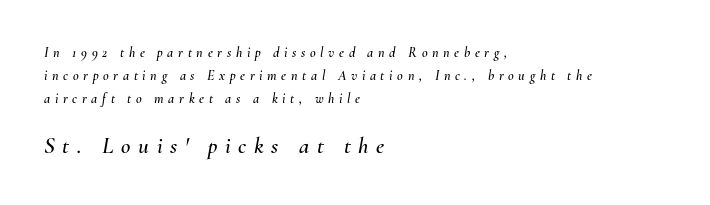
Visually the block forms a straight wall on the left and a jagged coastline on the right. The gaps between neighbouring characters are conspicuously large. Interline gaps are of average width in this sample. If you squint, the bottom block still reads clearly — it's the larger of the two. Descenders hang freely into open space.
